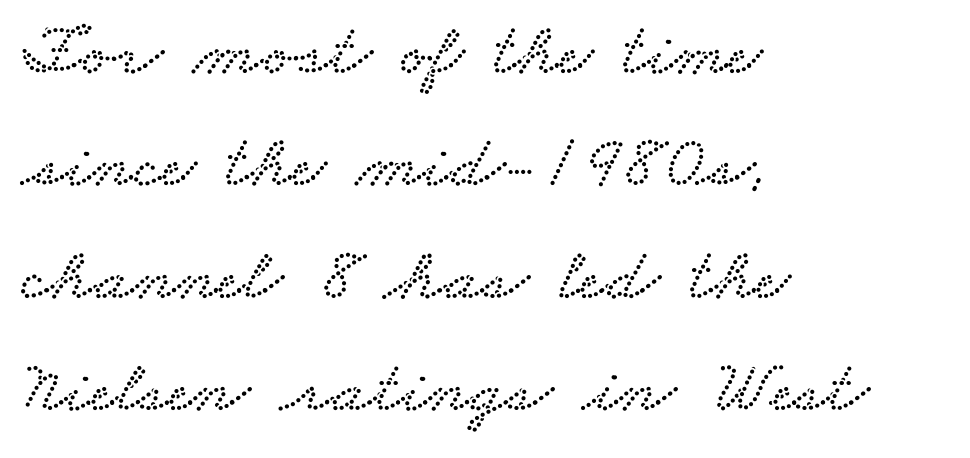
The specimen omits any rule beneath the text block's lines. The rendering uses natural spacing where letterforms have individual widths. Layout note: lines flush left. These lines sit exactly where default settings would place them. Look at the bottom of the vertical strokes: they flare into serifs here. The gaps between neighbouring characters are ordinary and unremarkable.
